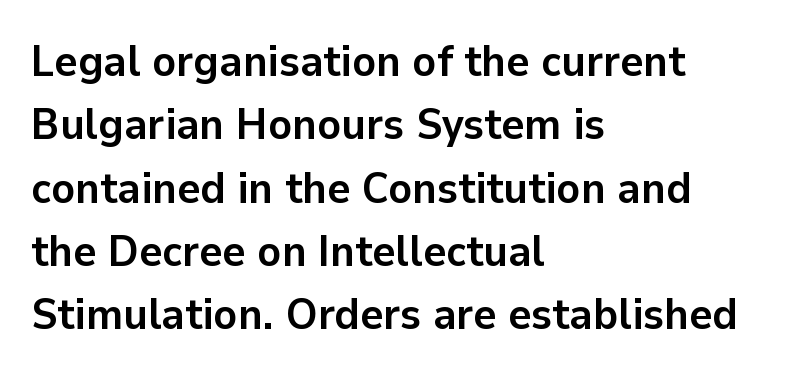
{"serif": "no", "italic": "no", "bold": "yes", "weight": "semibold", "width": "normal", "stroke_contrast": "low", "x_height": "medium", "monospaced": "no", "underline": "no", "align": "left", "line_spacing": "normal", "line_spacing_ratio": 1.44, "letter_spacing": "normal", "letter_spacing_em": 0.0, "glyph_px": 44}
